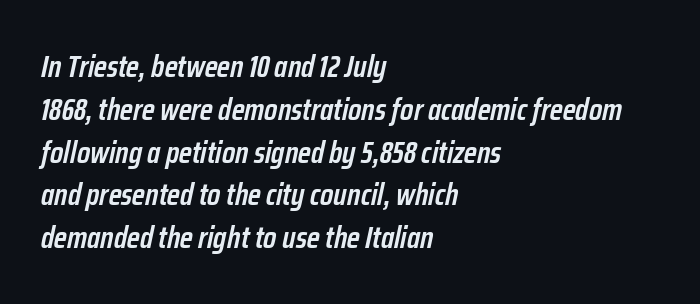
Q: Is the text bold? A: Semi-bold.
Q: Is the text italic (slanted)? A: Yes, it leans right by about 12 degrees.
Q: Is the text underlined? A: No.
Q: How is the paragraph aligned? A: Left-aligned.
Q: Is the spacing between letters normal or unusually wide? A: Normal.
Q: Is the spacing between lines tight, normal or loose? A: Normal.
Q: Width (condensed, normal, or wide)? A: Condensed.
Q: Stroke contrast? A: Low.
Q: x-height? A: Medium.
Q: Monospaced? A: No.
